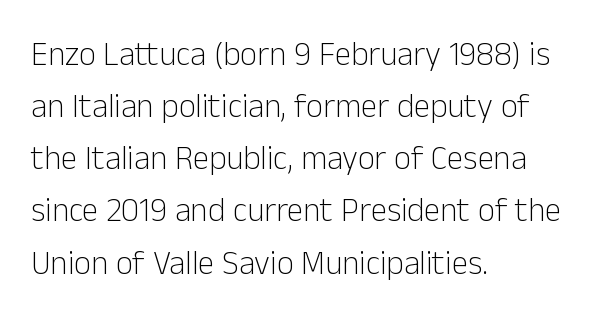
{"serif": "no", "italic": "no", "bold": "no", "weight": "light", "width": "normal", "stroke_contrast": "low", "x_height": "medium", "monospaced": "no", "underline": "no", "align": "left", "line_spacing": "normal", "line_spacing_ratio": 1.58, "letter_spacing": "normal", "letter_spacing_em": 0.0, "glyph_px": 33}
